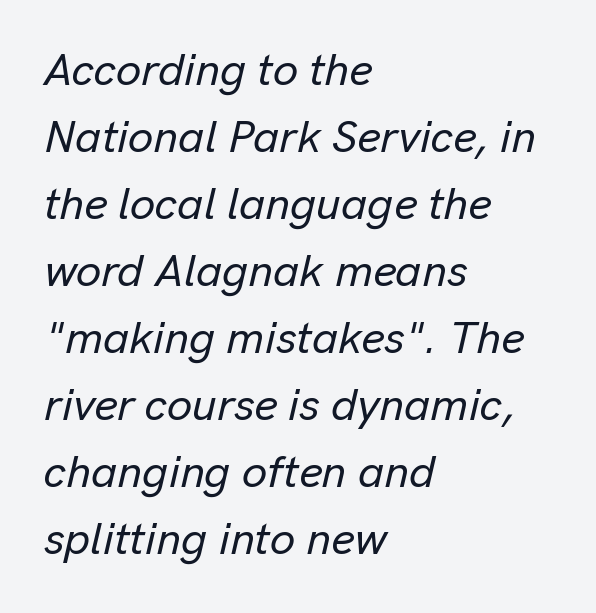
The image shows 45 px text type, italic (leaning right); set left-aligned, normal line spacing (1.49x), normal letter spacing, not underlined; low stroke contrast and a medium x-height.
